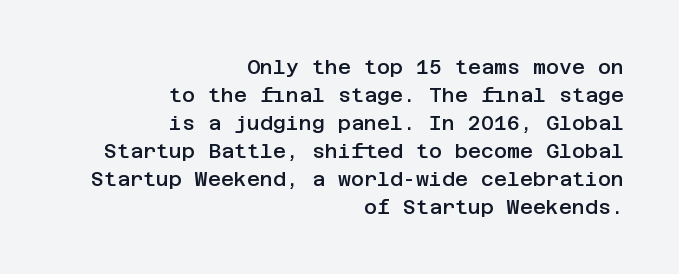
The image shows 20 px text type, upright; set right-aligned, normal line spacing (1.4x), normal letter spacing, not underlined.
